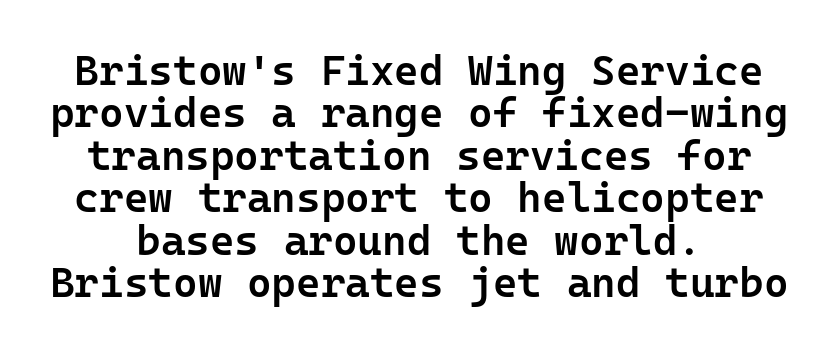
Q: Is the text bold? A: Semi-bold.
Q: Is the text italic (slanted)? A: No, it is upright.
Q: Is the typeface a serif or a sans-serif typeface? A: Sans-serif.
Q: Is the text underlined? A: No.
Q: Is the spacing between letters normal or unusually wide? A: Normal.
Q: Is the spacing between lines tight, normal or loose? A: Tight.
Q: Width (condensed, normal, or wide)? A: Normal.
Q: Stroke contrast? A: Low.
Q: x-height? A: Medium.
Q: Monospaced? A: Yes.
